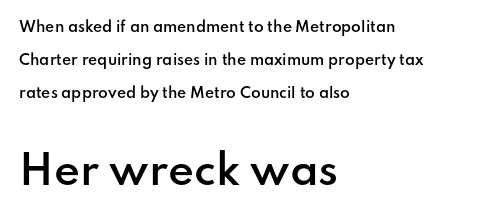
The image shows 40 px semibold sans-serif type, upright; set left-aligned, loose line spacing (2.36x), normal letter spacing, not underlined; the second (bottom) block is 2.86x larger; low stroke contrast and a small x-height.
